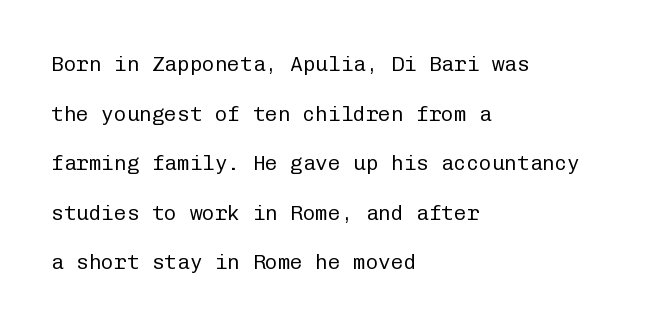
{"italic": "no", "bold": "no", "underline": "no", "align": "left", "line_spacing": "loose", "line_spacing_ratio": 2.36, "letter_spacing": "normal", "letter_spacing_em": 0.0, "glyph_px": 21}
